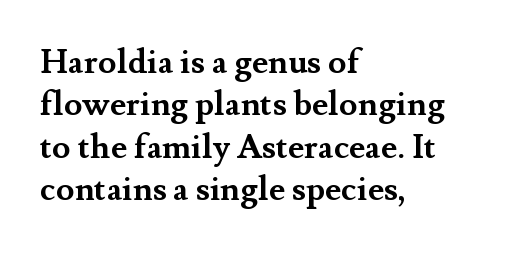
Q: Is the text bold? A: Yes.
Q: Is the text italic (slanted)? A: No, it is upright.
Q: Is the typeface a serif or a sans-serif typeface? A: Serif.
Q: Is the text underlined? A: No.
Q: How is the paragraph aligned? A: Left-aligned.
Q: Is the spacing between letters normal or unusually wide? A: Normal.
Q: Is the spacing between lines tight, normal or loose? A: Normal.
Q: Width (condensed, normal, or wide)? A: Normal.
Q: Stroke contrast? A: Medium.
Q: x-height? A: Small.
Q: Monospaced? A: No.
